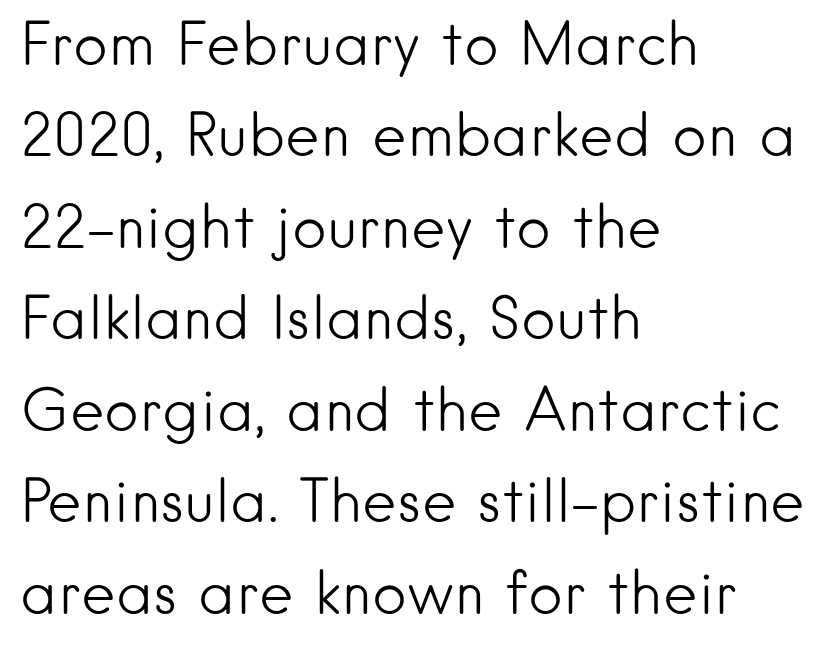
This block has exactly the height ordinary leading produces. This sample uses plain, unmodified letter spacing. Unlike italic type, these characters show no tilt at all. The letters advance in unequal steps, a hallmark of proportional type. Check where the strokes stop: nothing finishes them off — pure sans.
